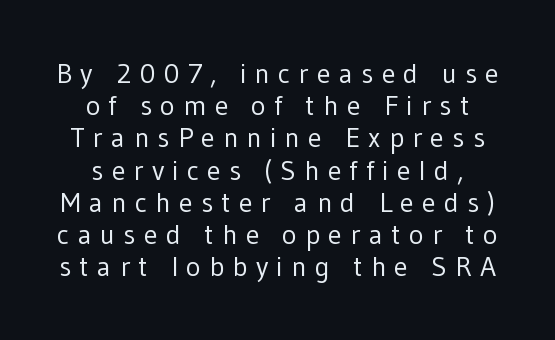
The image shows 28 px regular-weight sans-serif type, upright; set tight line spacing (1.15x), unusually wide letter spacing (+0.29 em), not underlined; low stroke contrast and a medium x-height.
